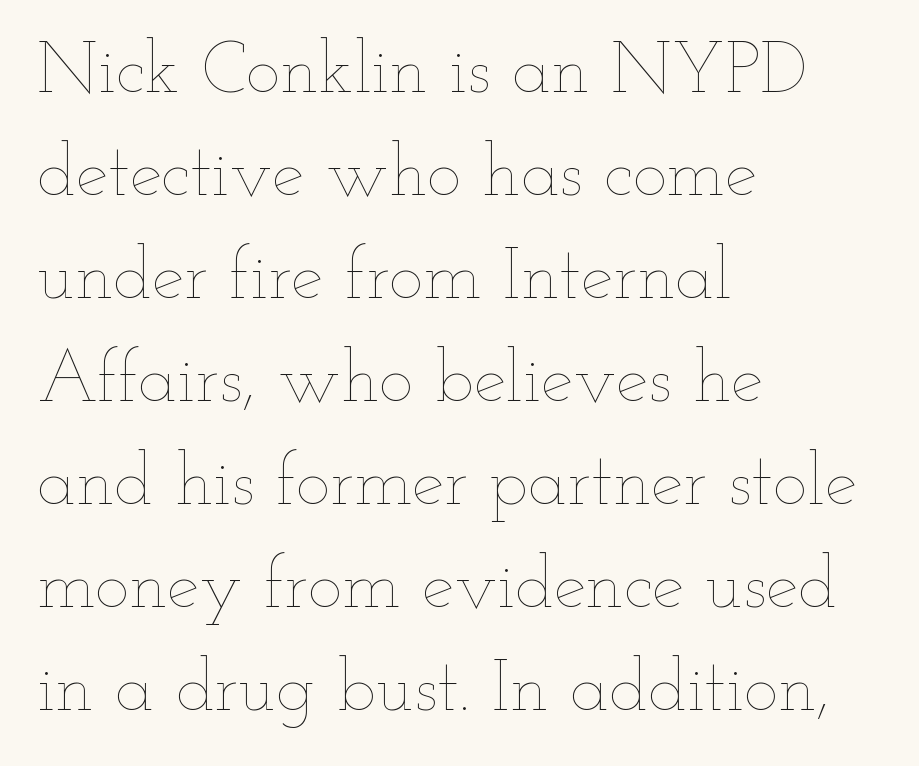
The setting favours the left margin, as ordinary paragraphs usually do. Looks like regular typesetting: each glyph gets only the width it needs. The glyphs are unaccompanied by any horizontal stroke below them. Does extra space separate the letters? No, they use regular spacing. Regular leading. The letterforms sit at book weight or below.
